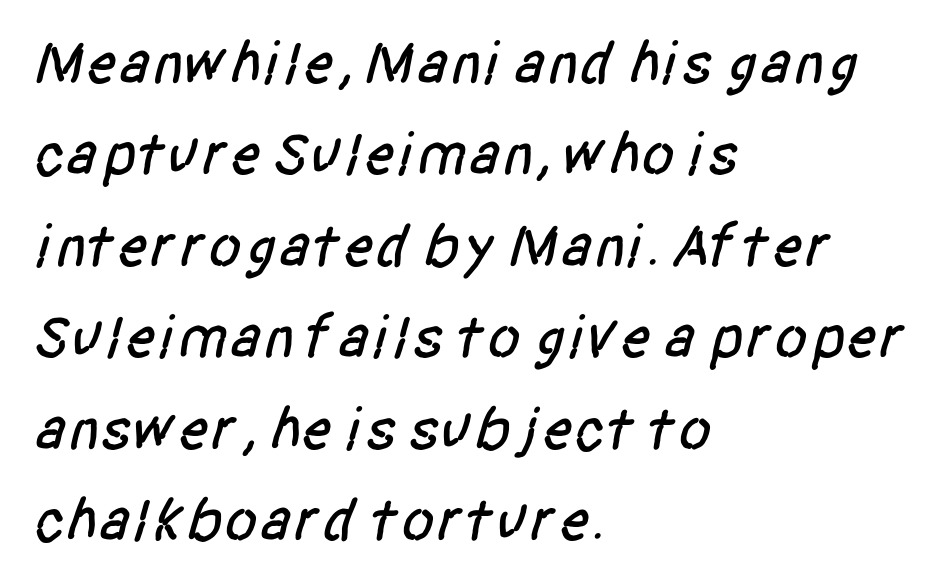
Q: Is the typeface a serif or a sans-serif typeface? A: Sans-serif.
Q: Is the text underlined? A: No.
Q: How is the paragraph aligned? A: Left-aligned.
Q: Is the spacing between letters normal or unusually wide? A: Normal.
Q: Is the spacing between lines tight, normal or loose? A: Normal.
Q: Width (condensed, normal, or wide)? A: Condensed.
Q: Stroke contrast? A: Low.
Q: x-height? A: Large.
Q: Monospaced? A: No.
